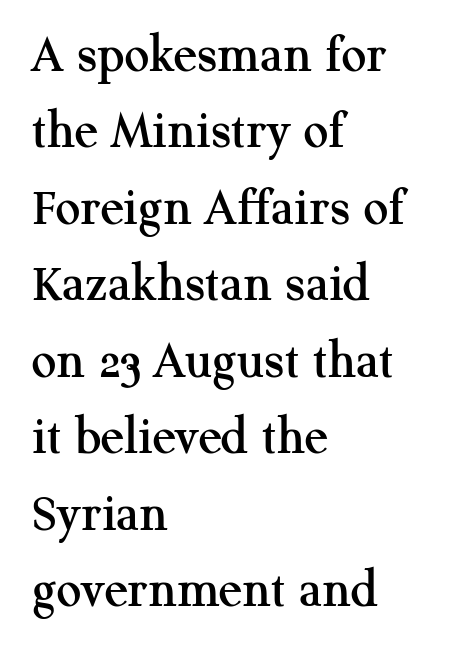
{"serif": "yes", "italic": "no", "width": "normal", "stroke_contrast": "medium", "x_height": "medium", "monospaced": "no", "underline": "no", "align": "left", "line_spacing": "normal", "line_spacing_ratio": 1.39, "letter_spacing": "normal", "letter_spacing_em": 0.0, "glyph_px": 55}
